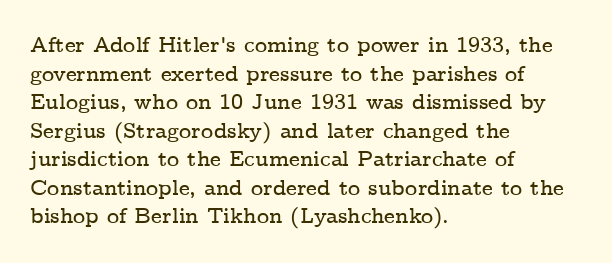
{"italic": "no", "underline": "no", "align": "left", "line_spacing": "normal", "line_spacing_ratio": 1.36, "letter_spacing": "normal", "letter_spacing_em": 0.0, "glyph_px": 21}
